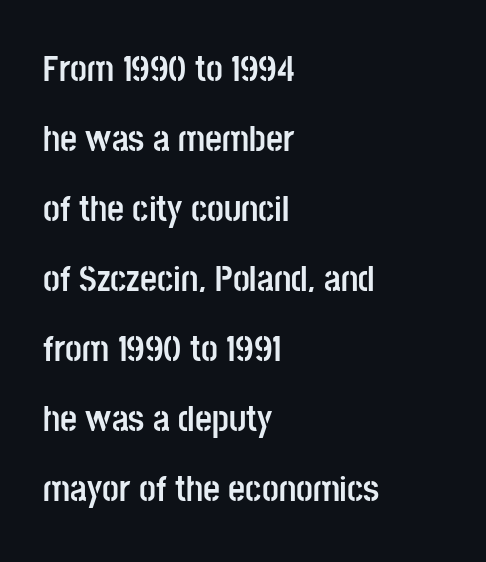
The image shows 37 px semibold, condensed sans-serif type, upright; set left-aligned, line spacing 1.89x, normal letter spacing, not underlined; low stroke contrast and a large x-height.
